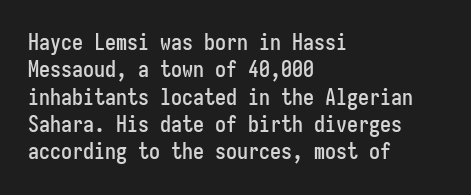
Q: Is the text italic (slanted)? A: No, it is upright.
Q: Is the text underlined? A: No.
Q: How is the paragraph aligned? A: Left-aligned.
Q: Is the spacing between letters normal or unusually wide? A: Normal.
